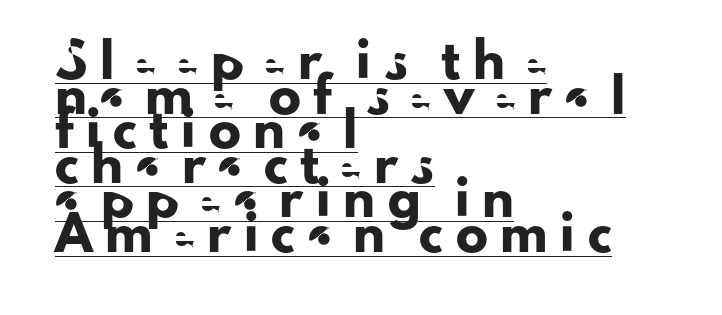
Q: Is the text italic (slanted)? A: No, it is upright.
Q: Is the typeface a serif or a sans-serif typeface? A: Sans-serif.
Q: Is the text underlined? A: Yes.
Q: How is the paragraph aligned? A: Left-aligned.
Q: Is the spacing between letters normal or unusually wide? A: Unusually wide.
Q: Is the spacing between lines tight, normal or loose? A: Tight.
Q: Width (condensed, normal, or wide)? A: Normal.
Q: Stroke contrast? A: Low.
Q: x-height? A: Small.
Q: Monospaced? A: No.
